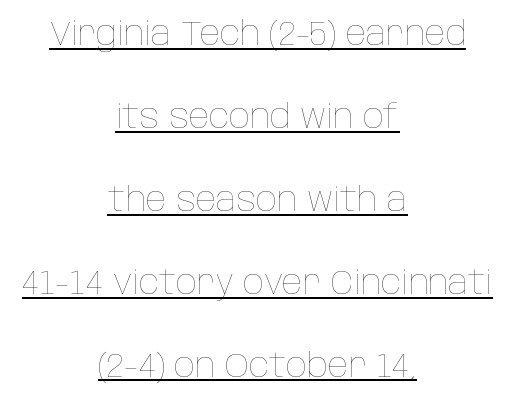
The image shows 34 px thin, condensed type, upright; set centered, loose line spacing (2.44x), normal letter spacing, underlined; low stroke contrast and a large x-height.
